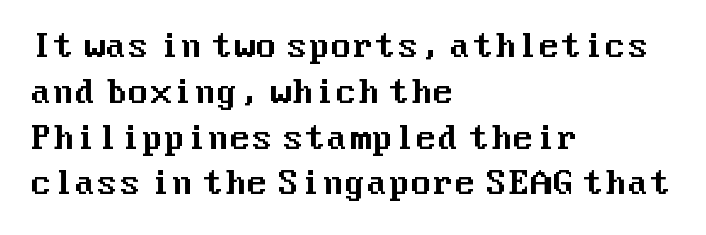
Letterform terminals end flat and unadorned throughout the passage. The passage shown has conventional tracking throughout. The letters stand straight up with perfectly vertical stems. This rendering uses left alignment, leaving the right contour irregular. The block of text has a typical density, with ordinary space between rows. Has an underline been added? It has not.
